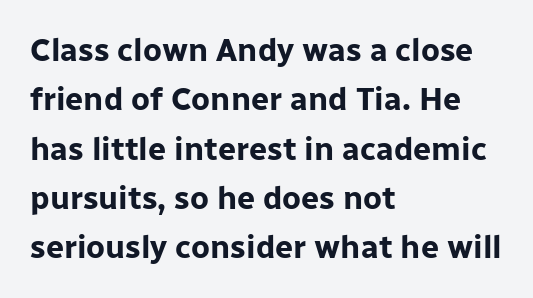
The baseline area is clear. The passage shown is typed in a proportional face where columns would drift. Italic: no, the glyphs are upright roman. These words are printed bold, with thick strokes throughout. This sample keeps an unexceptional amount of space between lines.
